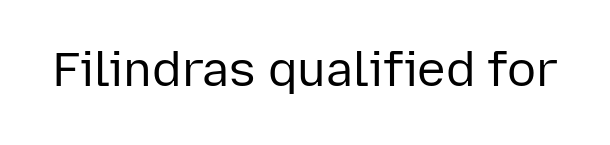
The image shows 48 px regular-weight sans-serif type, upright; set normal letter spacing, not underlined; low stroke contrast and a medium x-height.
